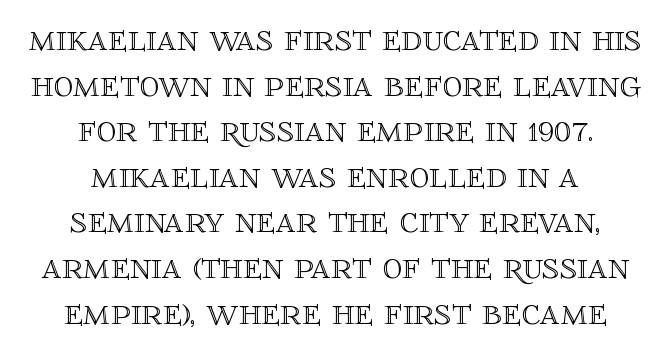
The image shows 40 px text type, upright; set centered, tight line spacing (1.14x), normal letter spacing, not underlined; a large x-height.
